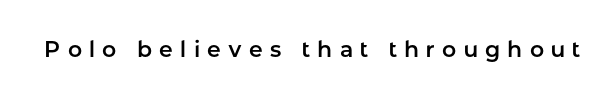
The image shows 22 px text type, upright; set unusually wide letter spacing (+0.33 em), not underlined.
